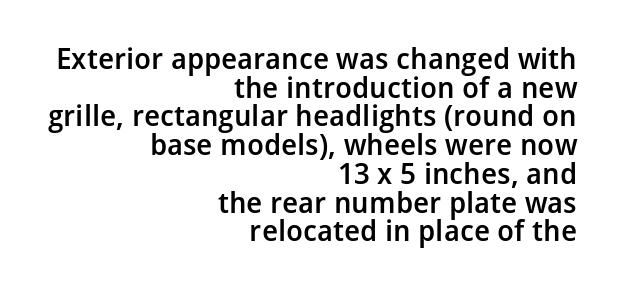
The image shows 29 px semibold sans-serif type, upright; set right-aligned, tight line spacing (0.99x), normal letter spacing, not underlined; low stroke contrast and a medium x-height.
